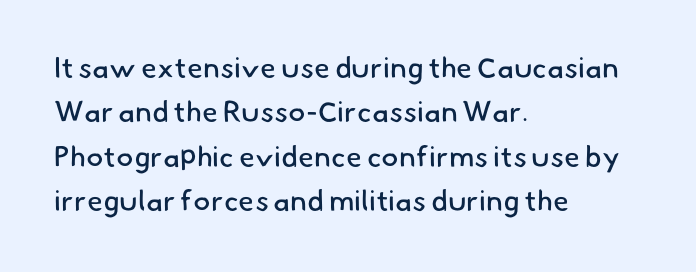
Q: Is the text bold? A: No.
Q: Is the typeface a serif or a sans-serif typeface? A: Sans-serif.
Q: Is the text underlined? A: No.
Q: How is the paragraph aligned? A: Left-aligned.
Q: Is the spacing between letters normal or unusually wide? A: Normal.
Q: Is the spacing between lines tight, normal or loose? A: Normal.
Q: Width (condensed, normal, or wide)? A: Normal.
Q: Stroke contrast? A: Low.
Q: x-height? A: Small.
Q: Monospaced? A: No.
